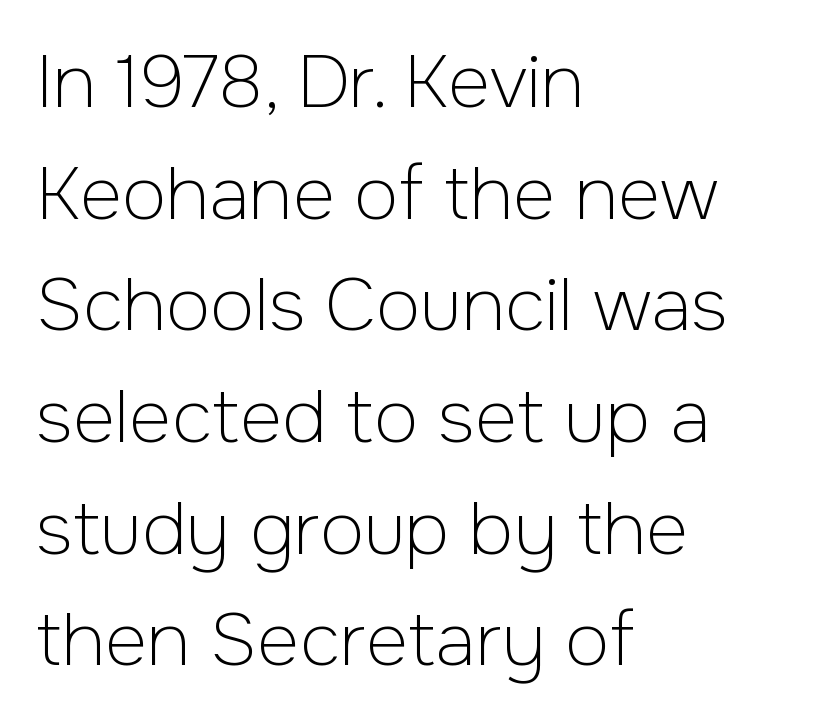
The image shows 73 px light sans-serif type, upright; set left-aligned, normal line spacing (1.53x), normal letter spacing, not underlined; low stroke contrast and a medium x-height.
